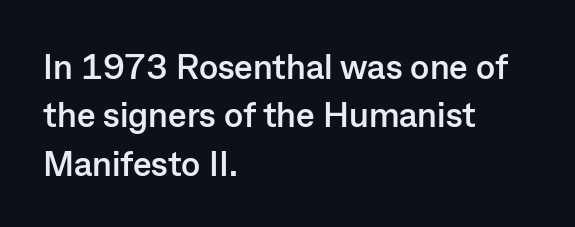
Q: Is the text bold? A: Yes.
Q: Is the text italic (slanted)? A: No, it is upright.
Q: Is the typeface a serif or a sans-serif typeface? A: Sans-serif.
Q: Is the text underlined? A: No.
Q: How is the paragraph aligned? A: Left-aligned.
Q: Is the spacing between letters normal or unusually wide? A: Normal.
Q: Is the spacing between lines tight, normal or loose? A: Normal.
Q: Width (condensed, normal, or wide)? A: Normal.
Q: Stroke contrast? A: Low.
Q: x-height? A: Medium.
Q: Monospaced? A: No.
